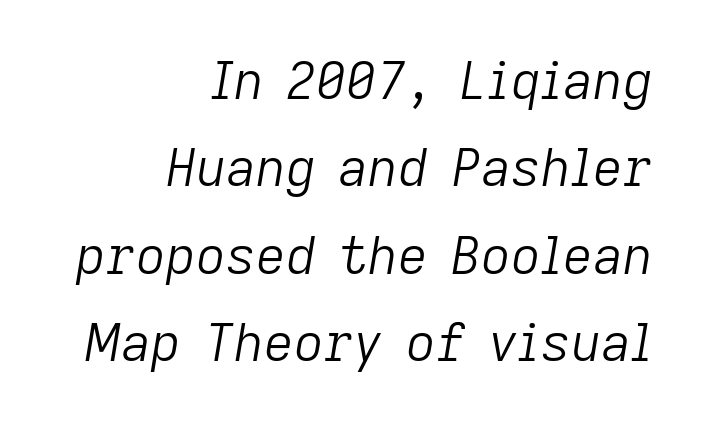
The image shows 52 px light type, italic (leaning right); set right-aligned, normal line spacing (1.68x), normal letter spacing, not underlined; low stroke contrast and a medium x-height.
